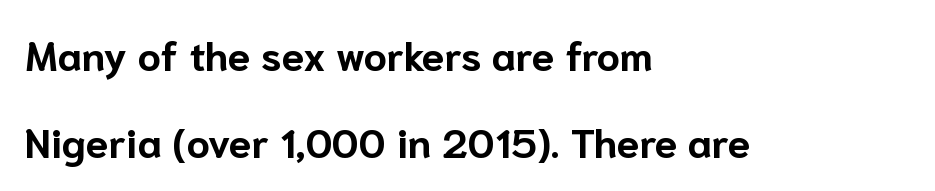
Think of a printed novel: that variable character pitch is what you see here. This is heavy type, rendered in bold. The passage shown stacks its lines with a broad gap. The passage shown is not underscored anywhere. Each letter's strokes conclude bluntly, with no projecting serifs. Letter spacing: default.
